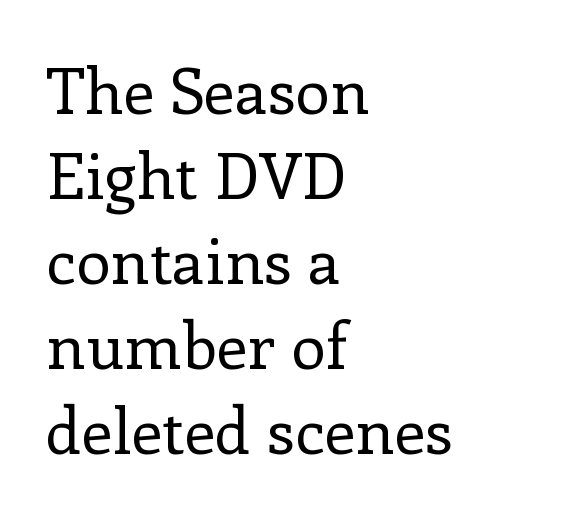
Compared with typical body copy, the letter spacing here is the same. Letters have the restrained weight of plain body copy at most. The words here are not underlined. The typeface chosen for these lines features serifs. All the whitespace from short lines collects on the right.
